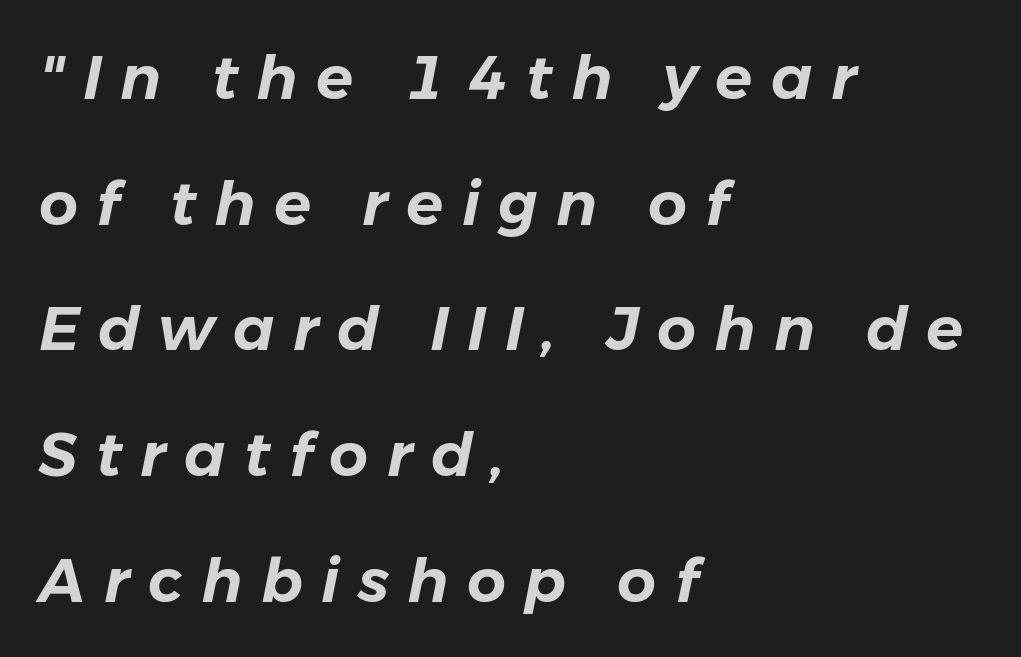
The image shows 61 px text type, italic (leaning right); set left-aligned, loose line spacing (2.06x), unusually wide letter spacing (+0.3 em), not underlined; low stroke contrast and a medium x-height.
